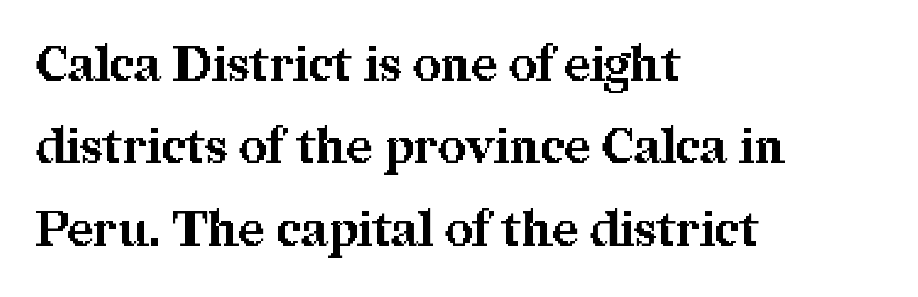
The image shows 49 px bold serif type, upright; set left-aligned, normal line spacing (1.68x), normal letter spacing, not underlined; medium stroke contrast and a medium x-height.
